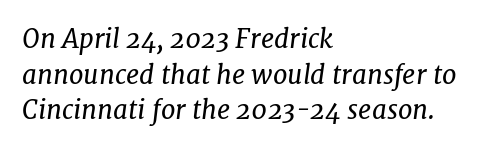
Q: Is the text bold? A: No.
Q: Is the text italic (slanted)? A: Yes, it leans right by about 7 degrees.
Q: Is the text underlined? A: No.
Q: How is the paragraph aligned? A: Left-aligned.
Q: Is the spacing between letters normal or unusually wide? A: Normal.
Q: Is the spacing between lines tight, normal or loose? A: Normal.
